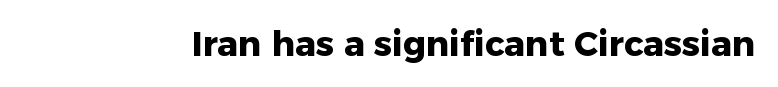
Q: Is the text bold? A: Yes.
Q: Is the text italic (slanted)? A: No, it is upright.
Q: Is the typeface a serif or a sans-serif typeface? A: Sans-serif.
Q: Is the text underlined? A: No.
Q: Is the spacing between letters normal or unusually wide? A: Normal.
Q: Width (condensed, normal, or wide)? A: Normal.
Q: Stroke contrast? A: Low.
Q: x-height? A: Medium.
Q: Monospaced? A: No.
